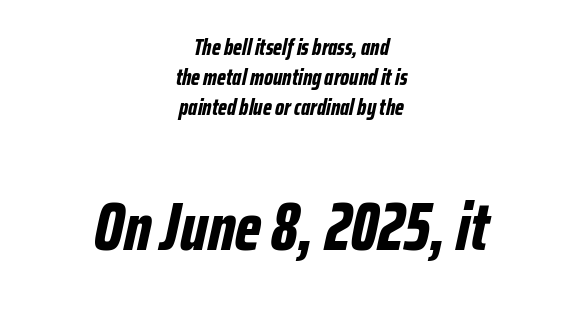
Q: Is the text bold? A: Yes.
Q: Is the text italic (slanted)? A: Yes, it leans right by about 12 degrees.
Q: Is the text underlined? A: No.
Q: How is the paragraph aligned? A: Centered.
Q: Is the spacing between letters normal or unusually wide? A: Normal.
Q: Is the spacing between lines tight, normal or loose? A: Normal.
Q: Which block of text is set in a larger size, the first (top) or the second (bottom)? A: The second (bottom) one.
Q: Width (condensed, normal, or wide)? A: Condensed.
Q: Stroke contrast? A: Low.
Q: x-height? A: Medium.
Q: Monospaced? A: No.
